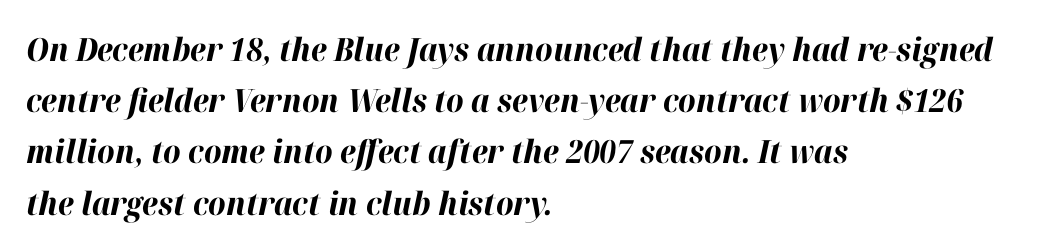
Q: Is the text bold? A: Yes.
Q: Is the text italic (slanted)? A: Yes, it leans right by about 12 degrees.
Q: Is the text underlined? A: No.
Q: How is the paragraph aligned? A: Left-aligned.
Q: Is the spacing between letters normal or unusually wide? A: Normal.
Q: Is the spacing between lines tight, normal or loose? A: Normal.
Q: Width (condensed, normal, or wide)? A: Normal.
Q: Stroke contrast? A: High.
Q: x-height? A: Medium.
Q: Monospaced? A: No.
